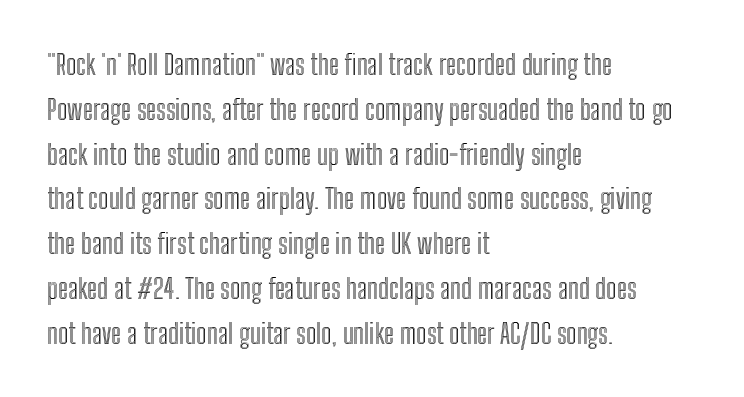
The image shows 28 px condensed type, upright; set left-aligned, normal line spacing (1.6x), normal letter spacing, not underlined; a medium x-height.
